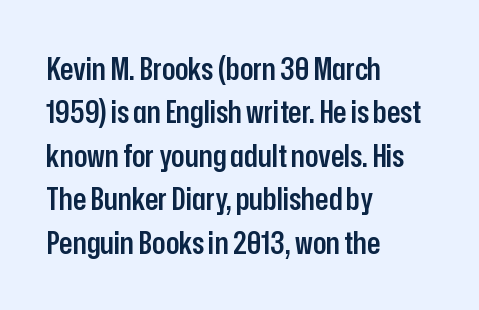
Nothing unusual about the tracking: characters are spaced as the font intends. Regarding serifs, this sample does without them. The area under the type is left untouched. Nope, not italic — everything's standing straight. What weight is shown? A semibold, between regular and bold.
